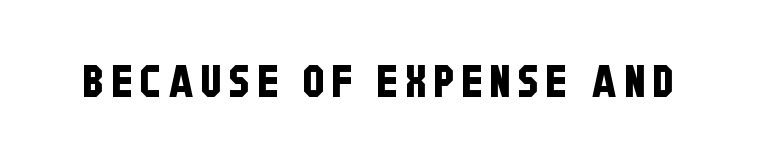
{"serif": "no", "width": "condensed", "stroke_contrast": "low", "x_height": "large", "monospaced": "no", "underline": "no", "glyph_px": 44}
